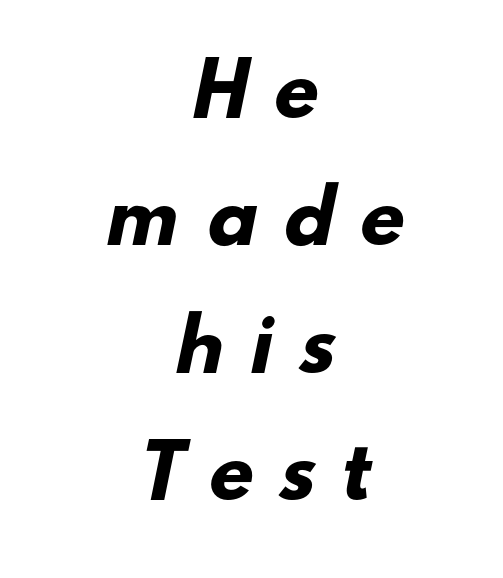
The image shows 72 px heavy sans-serif type; set centered, line spacing 1.77x, unusually wide letter spacing (+0.37 em), not underlined; low stroke contrast and a small x-height.
